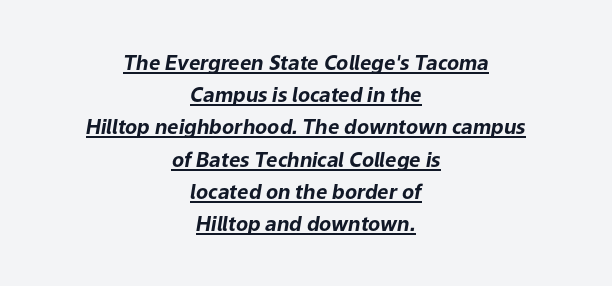
Q: Is the text bold? A: Yes.
Q: Is the text italic (slanted)? A: Yes, it leans right by about 9 degrees.
Q: Is the text underlined? A: Yes.
Q: How is the paragraph aligned? A: Centered.
Q: Is the spacing between letters normal or unusually wide? A: Normal.
Q: Is the spacing between lines tight, normal or loose? A: Normal.
